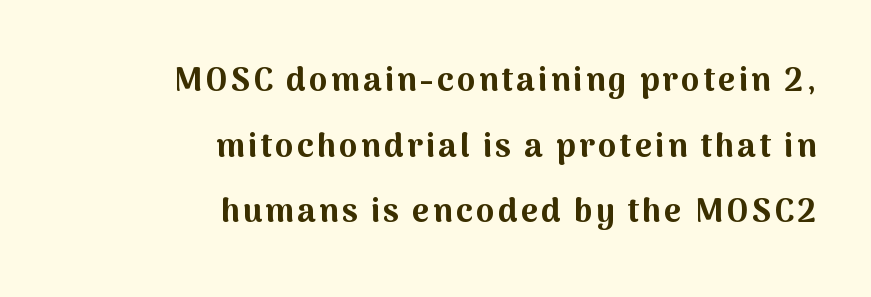
Q: Is the text bold? A: Yes.
Q: Is the text italic (slanted)? A: No, it is upright.
Q: Is the typeface a serif or a sans-serif typeface? A: Sans-serif.
Q: Is the text underlined? A: No.
Q: How is the paragraph aligned? A: Right-aligned.
Q: Is the spacing between lines tight, normal or loose? A: Loose.
Q: Width (condensed, normal, or wide)? A: Normal.
Q: Stroke contrast? A: Medium.
Q: x-height? A: Medium.
Q: Monospaced? A: No.
